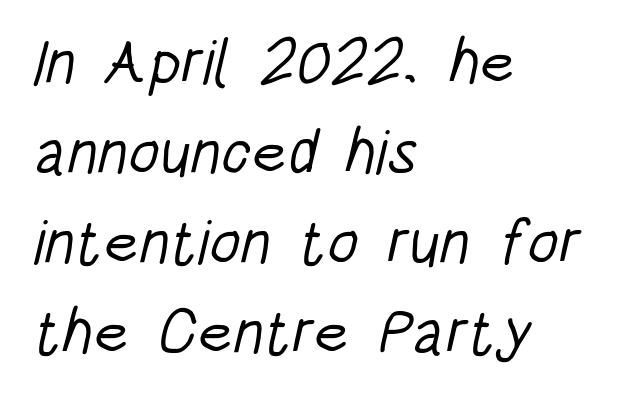
Q: Is the text bold? A: No.
Q: Is the typeface a serif or a sans-serif typeface? A: Sans-serif.
Q: Is the text underlined? A: No.
Q: How is the paragraph aligned? A: Left-aligned.
Q: Is the spacing between letters normal or unusually wide? A: Normal.
Q: Is the spacing between lines tight, normal or loose? A: Normal.
Q: Width (condensed, normal, or wide)? A: Condensed.
Q: Stroke contrast? A: Low.
Q: x-height? A: Large.
Q: Monospaced? A: No.
